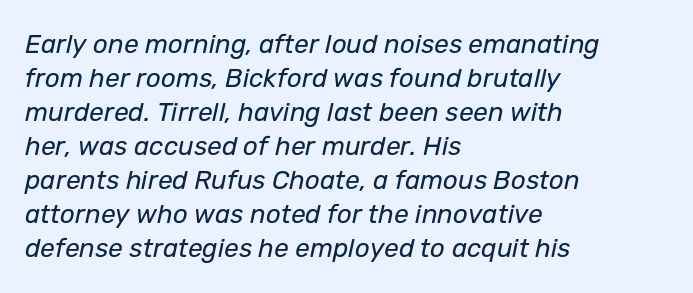
Summary of weight: not heavy and not bold. The gaps between neighbouring characters are ordinary and unremarkable. Lines of text with bare space underneath. The block of text has a typical density, with ordinary space between rows. Characters are canted at an angle relative to the baseline's perpendicular.
